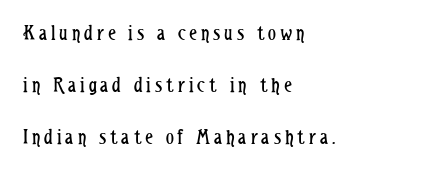
Q: Is the text bold? A: No.
Q: Is the text italic (slanted)? A: No, it is upright.
Q: Is the text underlined? A: No.
Q: How is the paragraph aligned? A: Left-aligned.
Q: Is the spacing between lines tight, normal or loose? A: Loose.
